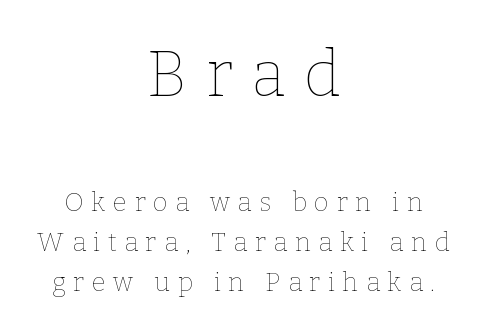
The image shows 64 px thin type, upright; set centered, normal line spacing (1.54x), unusually wide letter spacing (+0.29 em), not underlined; the first (top) block is 2.46x larger; low stroke contrast and a medium x-height.
